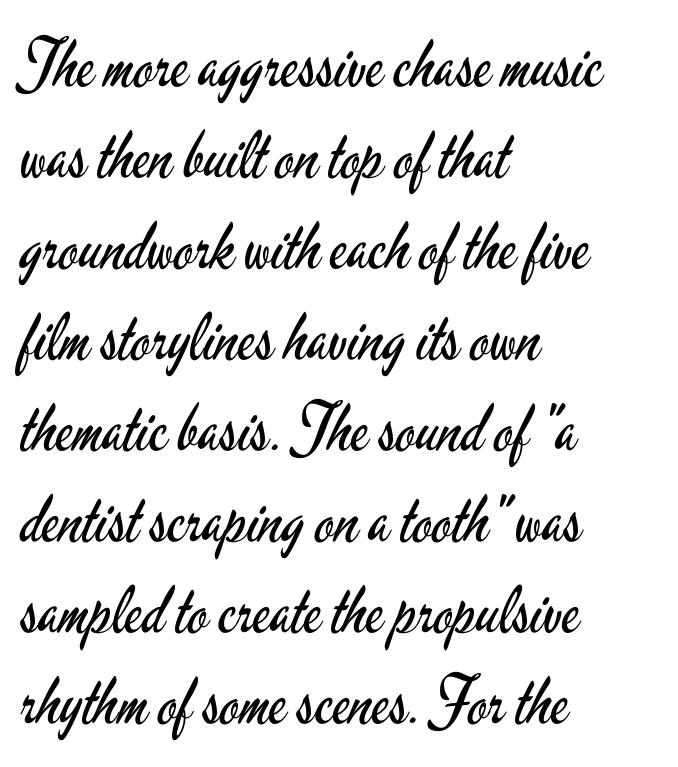
Q: Is the text bold? A: No.
Q: Is the text italic (slanted)? A: Yes.
Q: Is the typeface a serif or a sans-serif typeface? A: Sans-serif.
Q: Is the text underlined? A: No.
Q: How is the paragraph aligned? A: Left-aligned.
Q: Is the spacing between letters normal or unusually wide? A: Normal.
Q: Is the spacing between lines tight, normal or loose? A: Normal.
Q: Width (condensed, normal, or wide)? A: Condensed.
Q: Stroke contrast? A: Low.
Q: x-height? A: Small.
Q: Monospaced? A: No.
